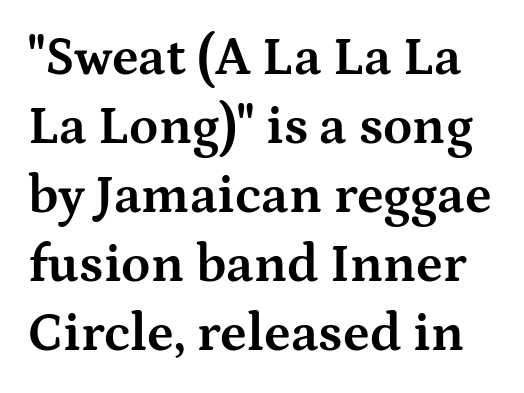
{"serif": "yes", "italic": "no", "bold": "yes", "weight": "bold", "width": "wide", "stroke_contrast": "medium", "x_height": "medium", "monospaced": "no", "underline": "no", "line_spacing": "normal", "line_spacing_ratio": 1.3, "letter_spacing": "normal", "letter_spacing_em": 0.0, "glyph_px": 53}
